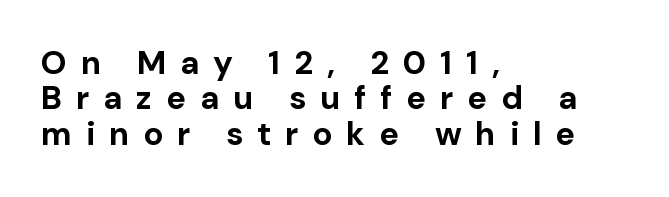
The image shows 33 px bold sans-serif type, upright; set left-aligned, tight line spacing (1.07x), unusually wide letter spacing (+0.42 em), not underlined; low stroke contrast and a medium x-height.
